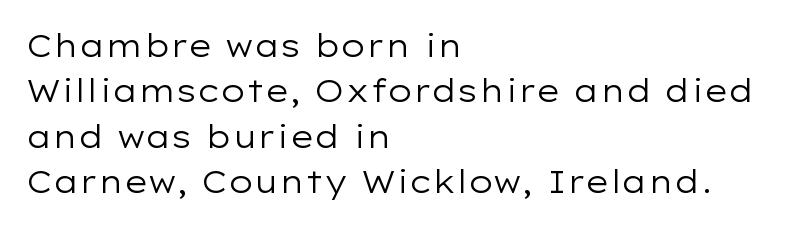
The image shows 31 px regular-weight, wide sans-serif type, upright; set left-aligned, normal line spacing (1.46x), normal letter spacing, not underlined; low stroke contrast and a medium x-height.
